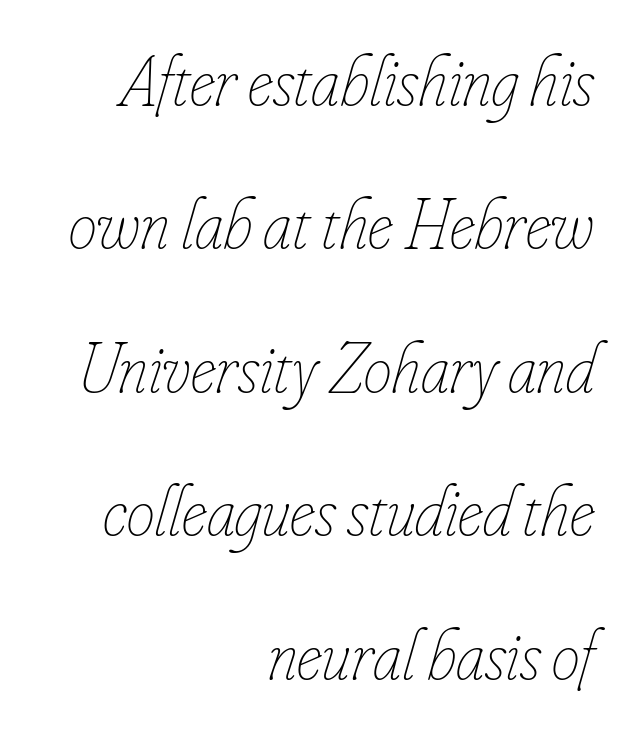
Q: Is the text bold? A: No.
Q: Is the text italic (slanted)? A: Yes, it leans right by about 16 degrees.
Q: Is the text underlined? A: No.
Q: How is the paragraph aligned? A: Right-aligned.
Q: Is the spacing between letters normal or unusually wide? A: Normal.
Q: Is the spacing between lines tight, normal or loose? A: Loose.
Q: Width (condensed, normal, or wide)? A: Condensed.
Q: Stroke contrast? A: Low.
Q: x-height? A: Small.
Q: Monospaced? A: No.
